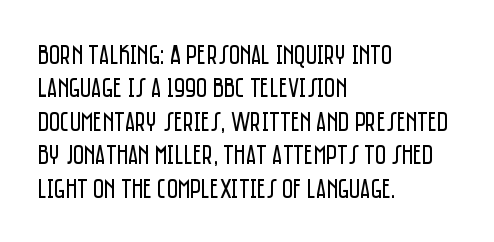
The image shows 27 px text type, upright; set left-aligned, line spacing 1.24x, normal letter spacing, not underlined.
